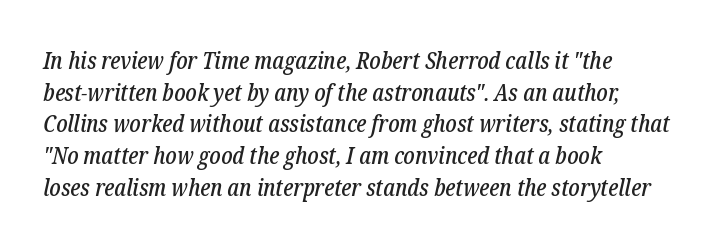
The image shows 24 px text type, italic (leaning right); set left-aligned, normal line spacing (1.32x), normal letter spacing, not underlined.
